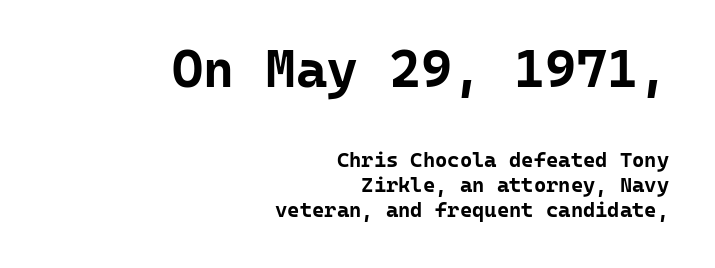
The image shows 53 px bold sans-serif type, upright, monospaced; set right-aligned, line spacing 1.17x, normal letter spacing, not underlined; the first (top) block is 2.52x larger; low stroke contrast and a medium x-height.
